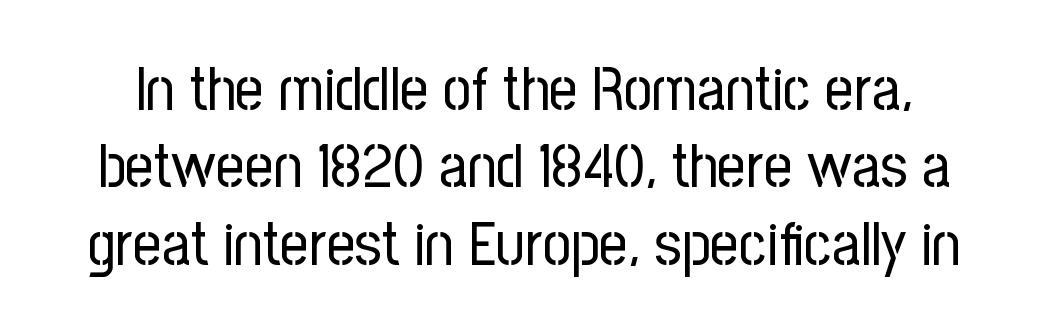
The image shows 62 px regular-weight, condensed sans-serif type, upright; set normal line spacing (1.25x), normal letter spacing, not underlined; low stroke contrast and a medium x-height.
